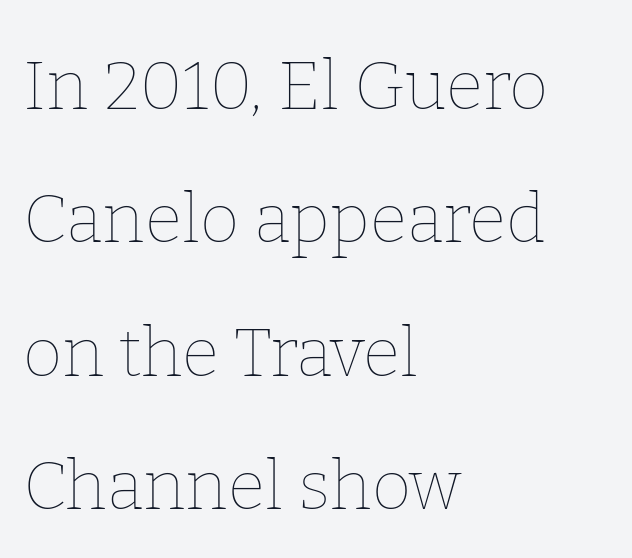
Q: Is the text bold? A: No.
Q: Is the text italic (slanted)? A: No, it is upright.
Q: Is the text underlined? A: No.
Q: How is the paragraph aligned? A: Left-aligned.
Q: Is the spacing between letters normal or unusually wide? A: Normal.
Q: Is the spacing between lines tight, normal or loose? A: Loose.
Q: Width (condensed, normal, or wide)? A: Normal.
Q: Stroke contrast? A: Low.
Q: x-height? A: Medium.
Q: Monospaced? A: No.
